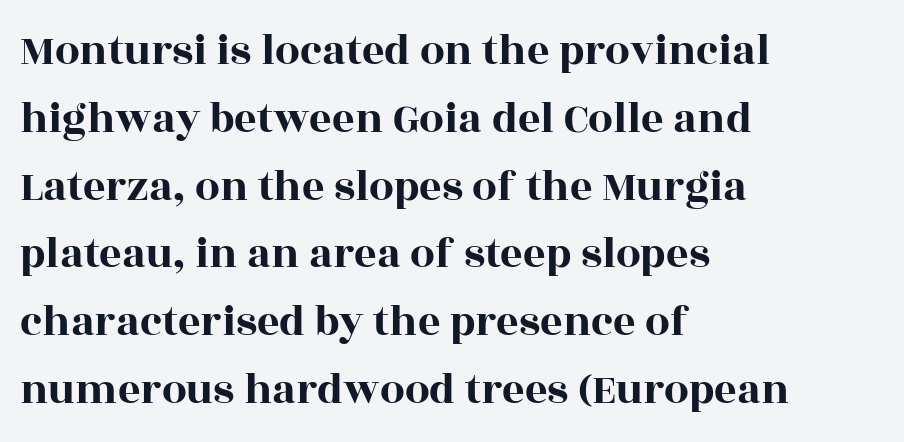
What kind of face is this? One with serifs. The rendering anchors every line to the left-hand side. Each letter keeps its own natural width here, so spacing adapts to shape. Just letters on the line, the space beneath them empty. Ascenders rise straight up at ninety degrees.
